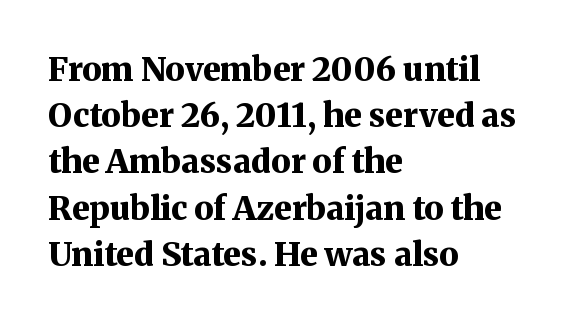
{"serif": "yes", "italic": "no", "bold": "yes", "weight": "bold", "width": "normal", "stroke_contrast": "medium", "x_height": "medium", "monospaced": "no", "underline": "no", "align": "left", "line_spacing": "normal", "line_spacing_ratio": 1.4, "letter_spacing": "normal", "letter_spacing_em": 0.0, "glyph_px": 33}
